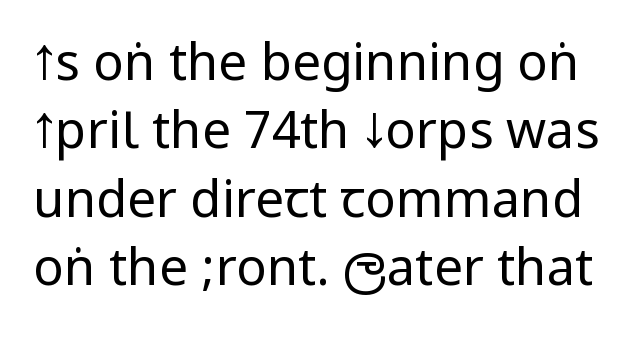
{"serif": "no", "italic": "no", "bold": "no", "weight": "regular", "width": "condensed", "stroke_contrast": "low", "underline": "no", "line_spacing": "normal", "line_spacing_ratio": 1.34, "letter_spacing": "normal", "letter_spacing_em": 0.0, "glyph_px": 51}
